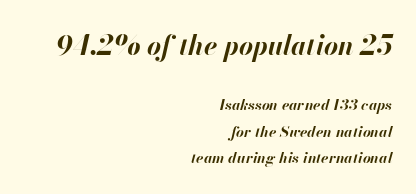
{"italic": "yes", "lean": "right", "slant_degrees": 13, "bold": "yes", "underline": "no", "align": "right", "line_spacing_ratio": 1.77, "letter_spacing": "normal", "letter_spacing_em": 0.0, "larger_block": "first", "size_ratio": 1.8, "glyph_px": 27}
